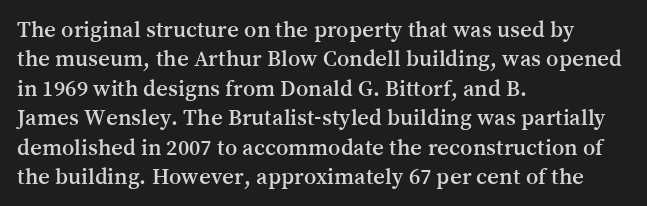
One-word summary of the alignment: left. Posture: vertical. The tracking reads as untouched default to a designer's eye. Each row of text sits above clean, open space. Does the leading feel generous? No, just average.
